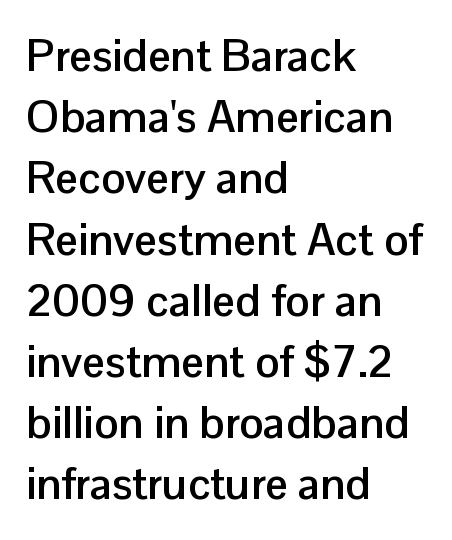
The image shows 45 px semibold sans-serif type, upright; set left-aligned, normal line spacing (1.36x), normal letter spacing, not underlined; low stroke contrast and a medium x-height.
